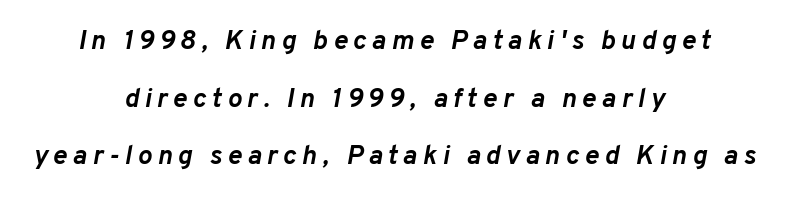
Reading down the column, the eye jumps a long way to each next line. Thick stems and heavy bowls — unmistakably bold. The string is rendered with underlining switched off. This sample uses an oblique cut, with every glyph tilted off the vertical. This rendering widens character spacing well past its baseline value.
